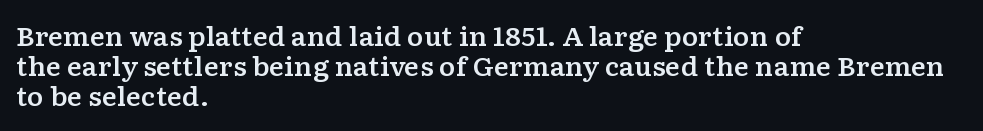
Q: Is the text italic (slanted)? A: No, it is upright.
Q: Is the text underlined? A: No.
Q: How is the paragraph aligned? A: Left-aligned.
Q: Is the spacing between letters normal or unusually wide? A: Normal.
